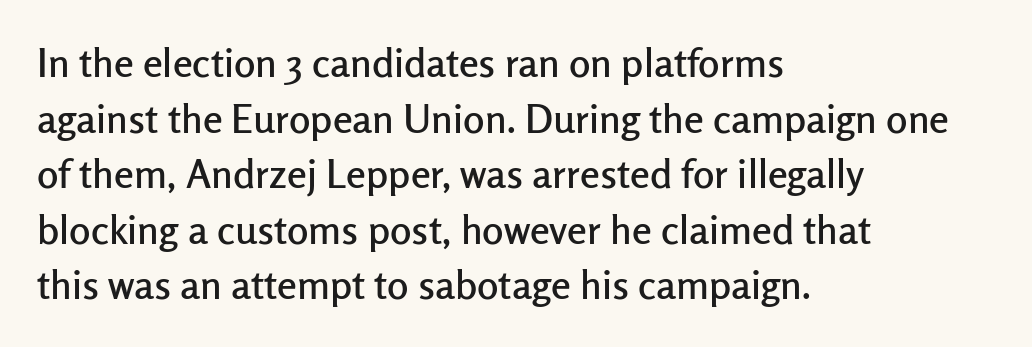
The image shows 40 px sans-serif type, upright; set left-aligned, normal line spacing (1.39x), normal letter spacing, not underlined; low stroke contrast and a medium x-height.
